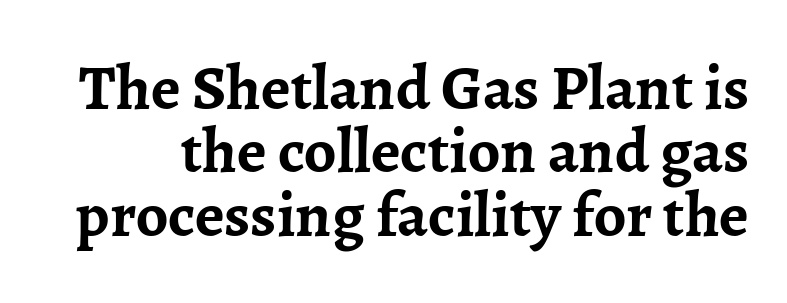
You could barely slide anything between these rows. Glance below the letters and you will spot only blank space. Quick note: not italic, upright. Here the designer chose a conventional face with non-uniform glyph widths.
